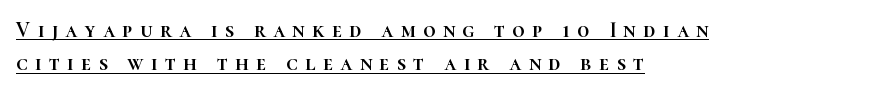
Q: Is the text italic (slanted)? A: No, it is upright.
Q: Is the text underlined? A: Yes.
Q: How is the paragraph aligned? A: Left-aligned.
Q: Is the spacing between letters normal or unusually wide? A: Unusually wide.
Q: Is the spacing between lines tight, normal or loose? A: Normal.
